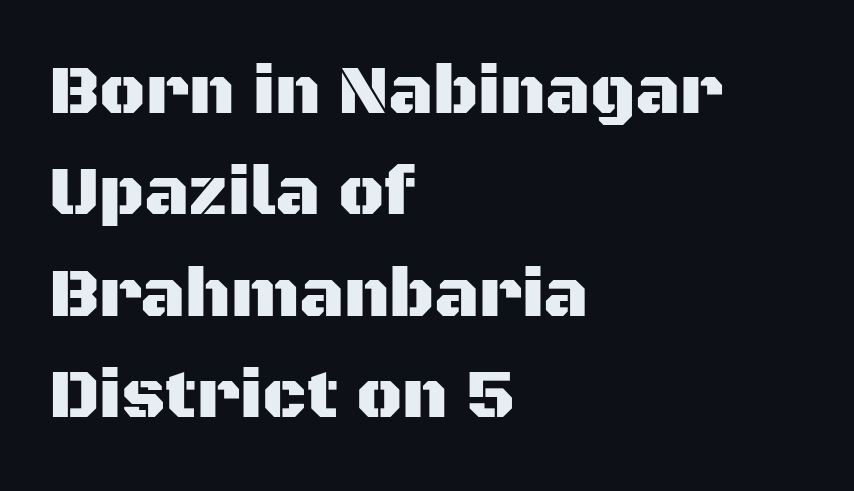
{"serif": "no", "italic": "no", "width": "normal", "stroke_contrast": "medium", "x_height": "large", "monospaced": "no", "underline": "no", "align": "left", "line_spacing": "normal", "line_spacing_ratio": 1.47, "letter_spacing": "normal", "letter_spacing_em": 0.0, "glyph_px": 69}
